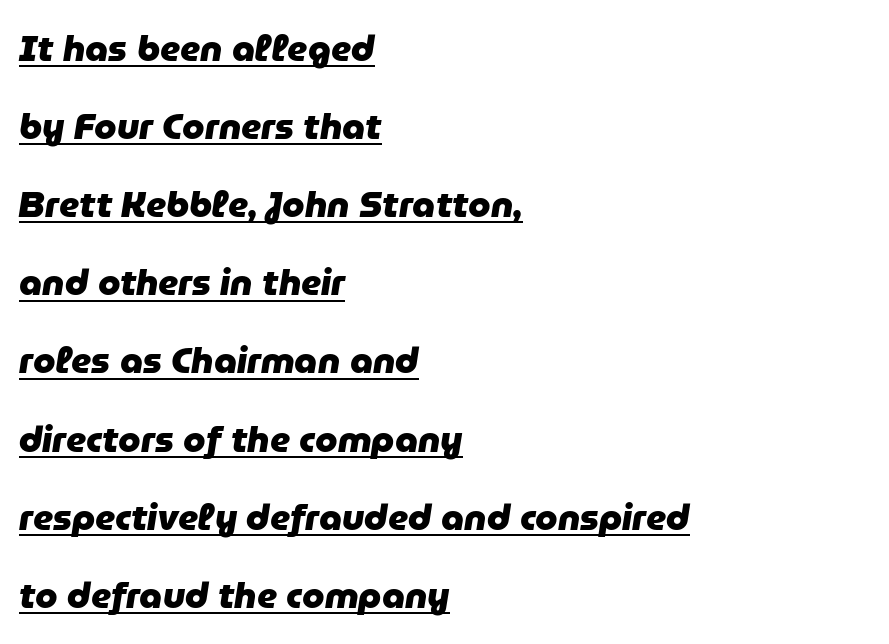
{"italic": "yes", "lean": "right", "slant_degrees": 9, "bold": "yes", "weight": "heavy", "width": "normal", "stroke_contrast": "low", "x_height": "medium", "monospaced": "no", "underline": "yes", "align": "left", "line_spacing": "loose", "line_spacing_ratio": 2.17, "letter_spacing": "normal", "letter_spacing_em": 0.0, "glyph_px": 36}
